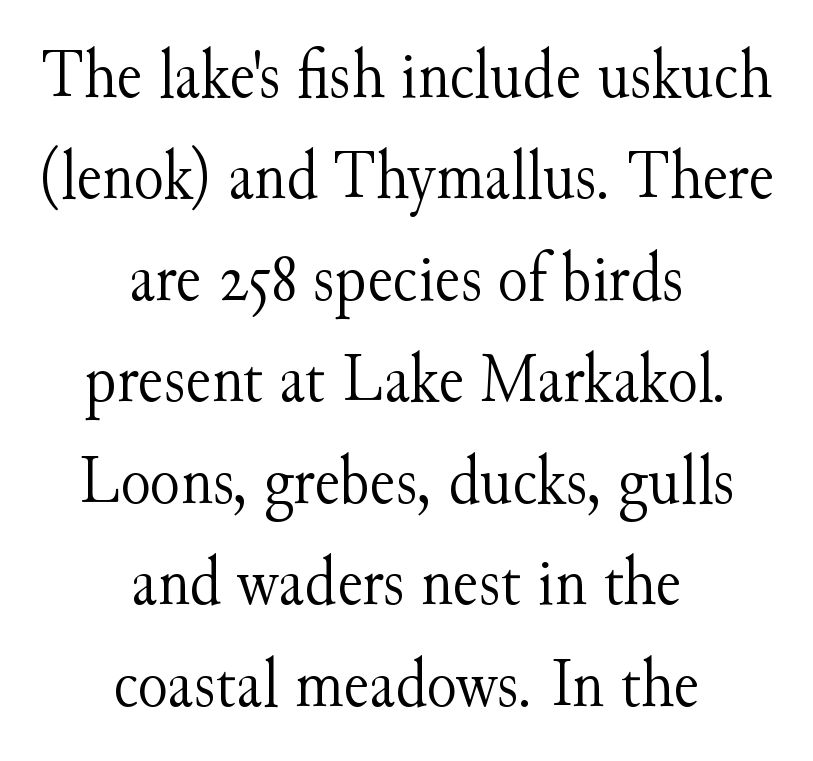
Interline gaps are of average width in this sample. Do the characters align in a grid? No, the font is proportional. The passage shown is not bold in any degree. The letters stand straight up with perfectly vertical stems. The typeface chosen for these lines features serifs.
